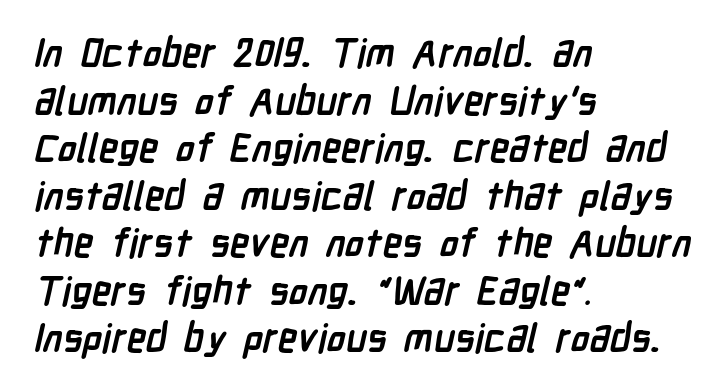
The image shows 39 px semibold, condensed sans-serif type; set left-aligned, line spacing 1.22x, normal letter spacing, not underlined; low stroke contrast and a medium x-height.
